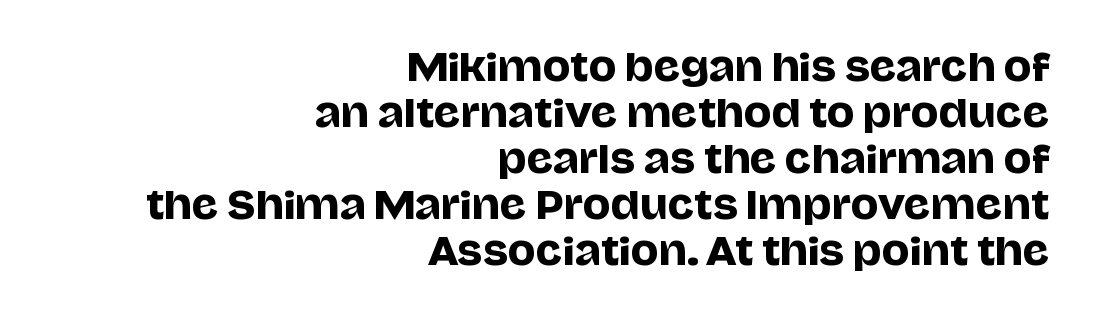
Q: Is the text italic (slanted)? A: No, it is upright.
Q: Is the typeface a serif or a sans-serif typeface? A: Sans-serif.
Q: Is the text underlined? A: No.
Q: How is the paragraph aligned? A: Right-aligned.
Q: Is the spacing between letters normal or unusually wide? A: Normal.
Q: Width (condensed, normal, or wide)? A: Normal.
Q: Stroke contrast? A: Low.
Q: x-height? A: Large.
Q: Monospaced? A: No.
